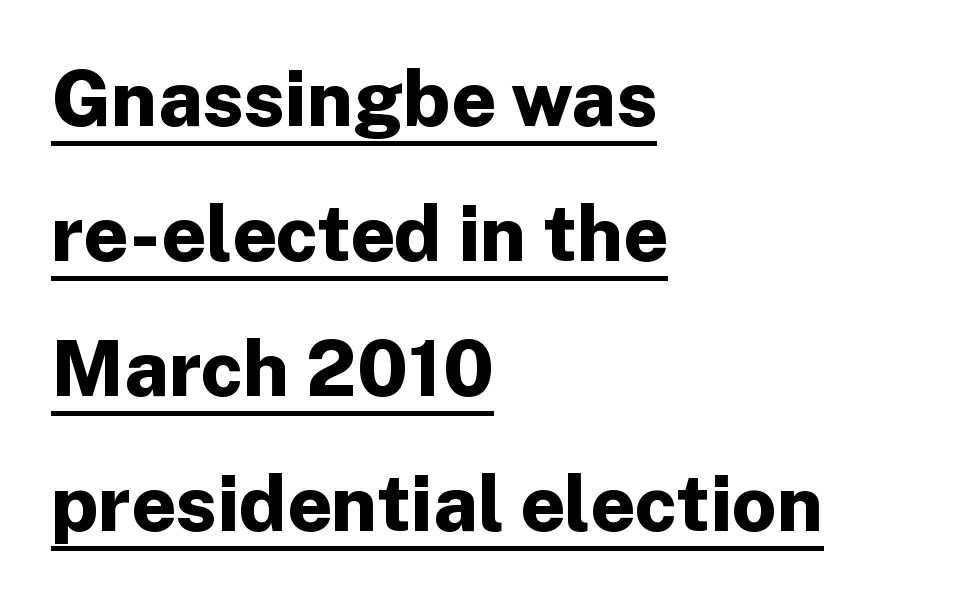
{"serif": "no", "italic": "no", "bold": "yes", "weight": "bold", "width": "normal", "stroke_contrast": "low", "x_height": "medium", "monospaced": "no", "underline": "yes", "align": "left", "line_spacing_ratio": 1.73, "letter_spacing": "normal", "letter_spacing_em": 0.0, "glyph_px": 78}
